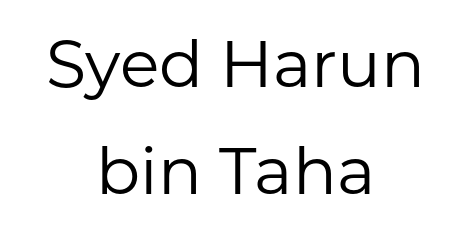
Each letter keeps its own natural width here, so spacing adapts to shape. The horizontal fit of the characters is conventional and even. Examine the stroke ends and you'll find no serifs. Interline gaps are of average width in this sample.
